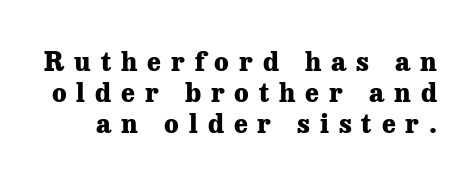
Anything drawn beneath the words? Only blank space. The sample has been set heavy, in full bold. Does the lettering tilt? It doesn't — this is upright. Someone cranked the tracking dial way up on this one.
